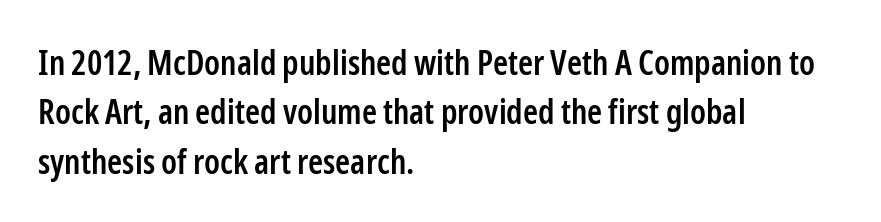
The image shows 34 px semibold, condensed sans-serif type, upright; set left-aligned, normal line spacing (1.45x), normal letter spacing, not underlined; low stroke contrast and a medium x-height.
